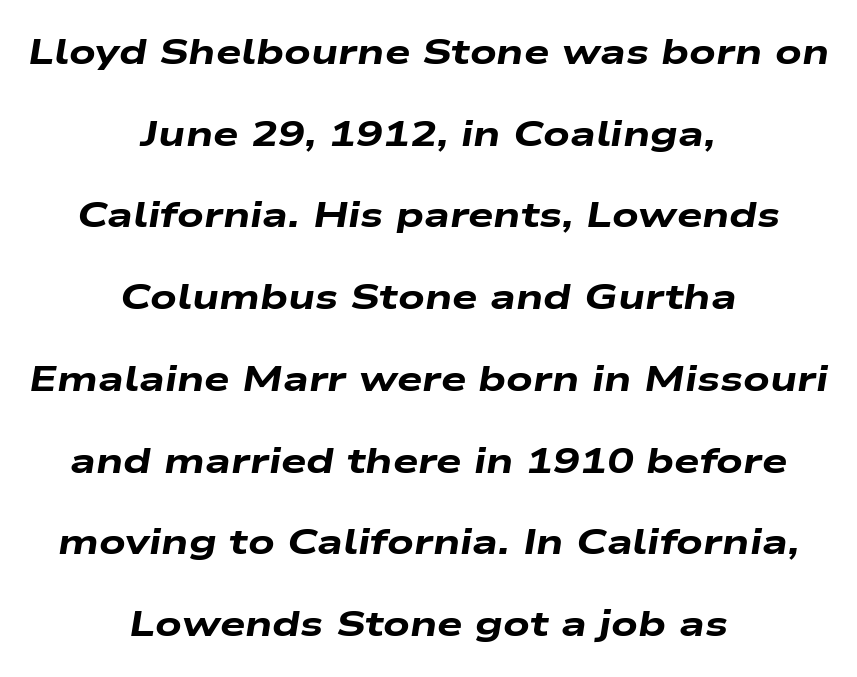
The image shows 36 px heavy, wide type, italic (leaning right); set centered, loose line spacing (2.27x), normal letter spacing, not underlined; low stroke contrast and a medium x-height.
